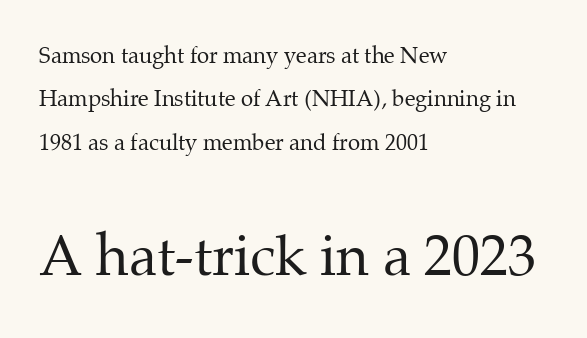
The image shows 56 px regular-weight serif type, upright; set left-aligned, loose line spacing (1.97x), normal letter spacing, not underlined; the second (bottom) block is 2.55x larger; medium stroke contrast and a medium x-height.
